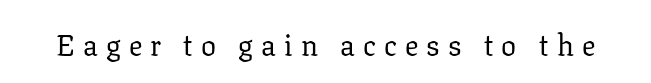
The image shows 30 px regular-weight serif type, upright; set unusually wide letter spacing (+0.27 em), not underlined; low stroke contrast and a medium x-height.
